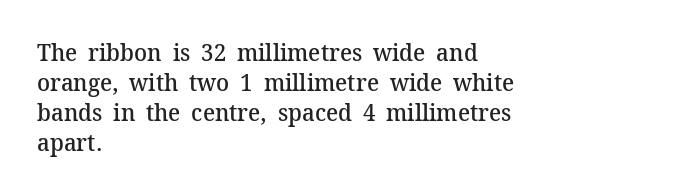
The image shows 24 px text type, upright; set left-aligned, normal line spacing (1.25x), normal letter spacing, not underlined.
